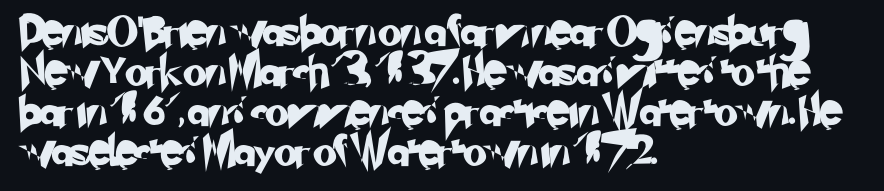
Reading down the block, your eye returns to a fixed left position each line. Varying glyph widths throughout — classic text-font behaviour. These lines sit exactly where default settings would place them. The type family on display is of the sans-serif kind. The tracking reads as untouched default to a designer's eye. The area under the type is left untouched.
